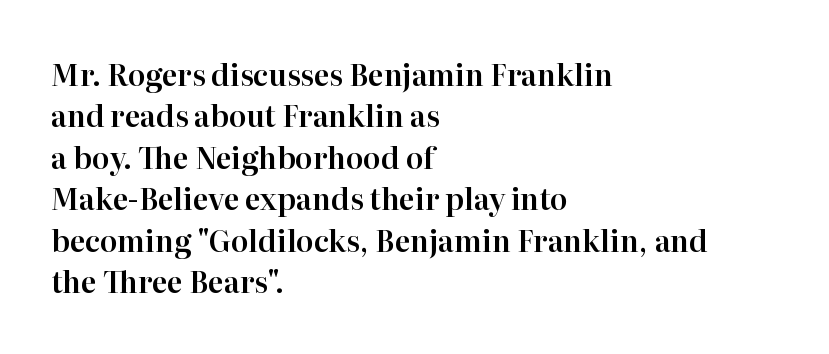
Compared with typical body copy, the letter spacing here is the same. Beneath every word, the page is bare. Notice how the passage keeps a crisp vertical edge on the left only. The lines sit at an ordinary, default distance from one another.
